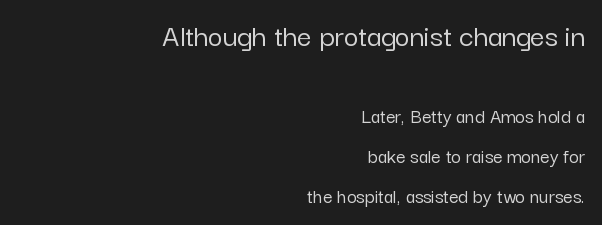
The text block is weighted toward the right margin, trailing off unevenly leftward. Designer's note — italics off, roman on. Nothing sits at the stroke ends, so this counts as sans-serif. Unmarked baselines from the first word to the last. Larger block? The one above; the one below is distinctly smaller. Think of a printed novel: that variable character pitch is what you see here.
